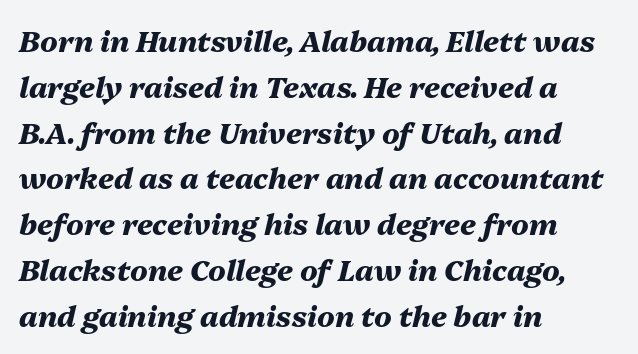
The image shows 29 px heavy type, italic (leaning right); set left-aligned, normal line spacing (1.58x), normal letter spacing, not underlined; medium stroke contrast and a medium x-height.
